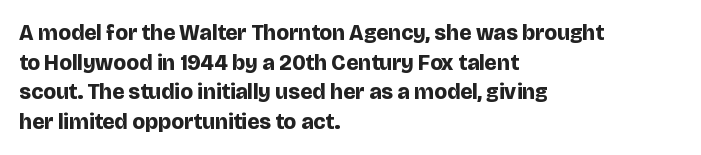
Q: Is the text bold? A: Yes.
Q: Is the text italic (slanted)? A: No, it is upright.
Q: Is the text underlined? A: No.
Q: How is the paragraph aligned? A: Left-aligned.
Q: Is the spacing between letters normal or unusually wide? A: Normal.
Q: Is the spacing between lines tight, normal or loose? A: Normal.
